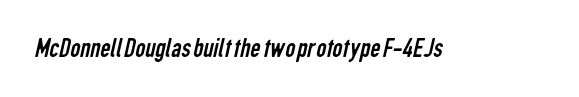
Each row of text sits above clean, open space. Unlike a traditional serif, this face leaves its strokes unadorned. In terms of letterspacing, this is plain default setting. Do the characters align in a grid? No, the font is proportional. Nothing heavy about these letters — not bold at all.
